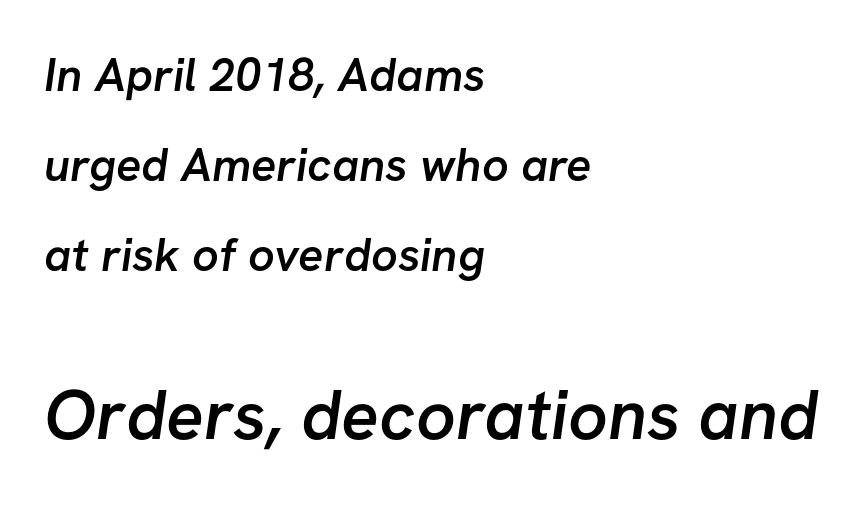
Q: Is the text bold? A: Semi-bold.
Q: Is the typeface a serif or a sans-serif typeface? A: Sans-serif.
Q: Is the text underlined? A: No.
Q: How is the paragraph aligned? A: Left-aligned.
Q: Is the spacing between letters normal or unusually wide? A: Normal.
Q: Is the spacing between lines tight, normal or loose? A: Loose.
Q: Which block of text is set in a larger size, the first (top) or the second (bottom)? A: The second (bottom) one.
Q: Width (condensed, normal, or wide)? A: Normal.
Q: Stroke contrast? A: Low.
Q: x-height? A: Medium.
Q: Monospaced? A: No.
